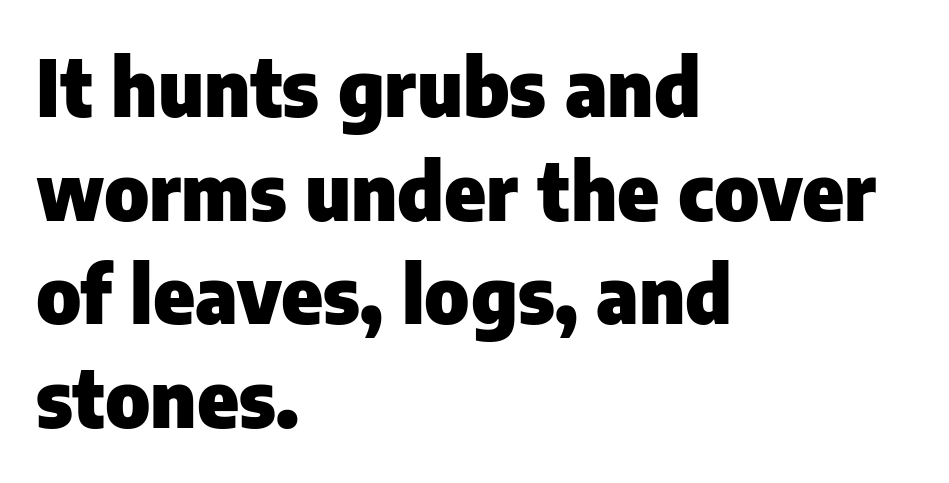
Q: Is the text bold? A: Yes.
Q: Is the text italic (slanted)? A: No, it is upright.
Q: Is the typeface a serif or a sans-serif typeface? A: Sans-serif.
Q: Is the text underlined? A: No.
Q: How is the paragraph aligned? A: Left-aligned.
Q: Is the spacing between letters normal or unusually wide? A: Normal.
Q: Is the spacing between lines tight, normal or loose? A: Normal.
Q: Width (condensed, normal, or wide)? A: Normal.
Q: Stroke contrast? A: Low.
Q: x-height? A: Medium.
Q: Monospaced? A: No.
